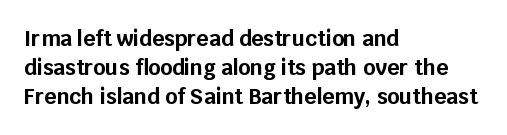
{"italic": "no", "bold": "yes", "underline": "no", "align": "left", "line_spacing": "normal", "line_spacing_ratio": 1.38, "letter_spacing": "normal", "letter_spacing_em": 0.0, "glyph_px": 21}
